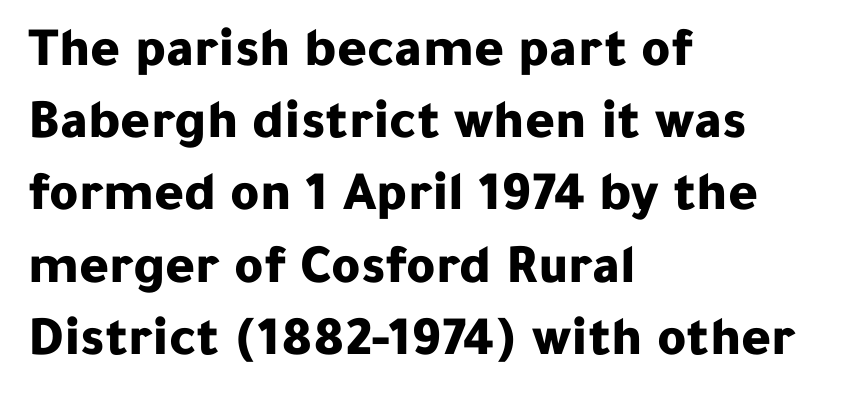
{"serif": "no", "italic": "no", "bold": "yes", "weight": "bold", "width": "normal", "stroke_contrast": "low", "x_height": "medium", "monospaced": "no", "underline": "no", "align": "left", "line_spacing": "normal", "line_spacing_ratio": 1.29, "letter_spacing": "normal", "letter_spacing_em": 0.0, "glyph_px": 56}
